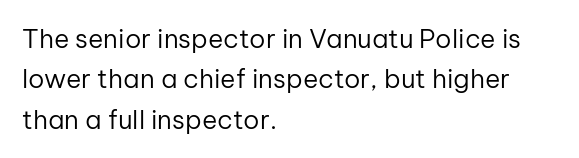
{"italic": "no", "bold": "no", "underline": "no", "align": "left", "line_spacing": "normal", "line_spacing_ratio": 1.55, "letter_spacing": "normal", "letter_spacing_em": 0.0, "glyph_px": 26}
